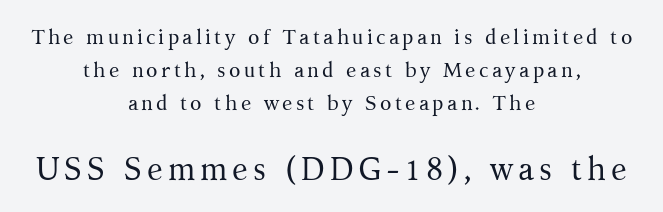
{"serif": "yes", "italic": "no", "bold": "no", "weight": "regular", "width": "normal", "stroke_contrast": "medium", "x_height": "medium", "monospaced": "no", "underline": "no", "align": "center", "line_spacing": "normal", "line_spacing_ratio": 1.57, "larger_block": "second", "size_ratio": 1.52, "glyph_px": 32}
